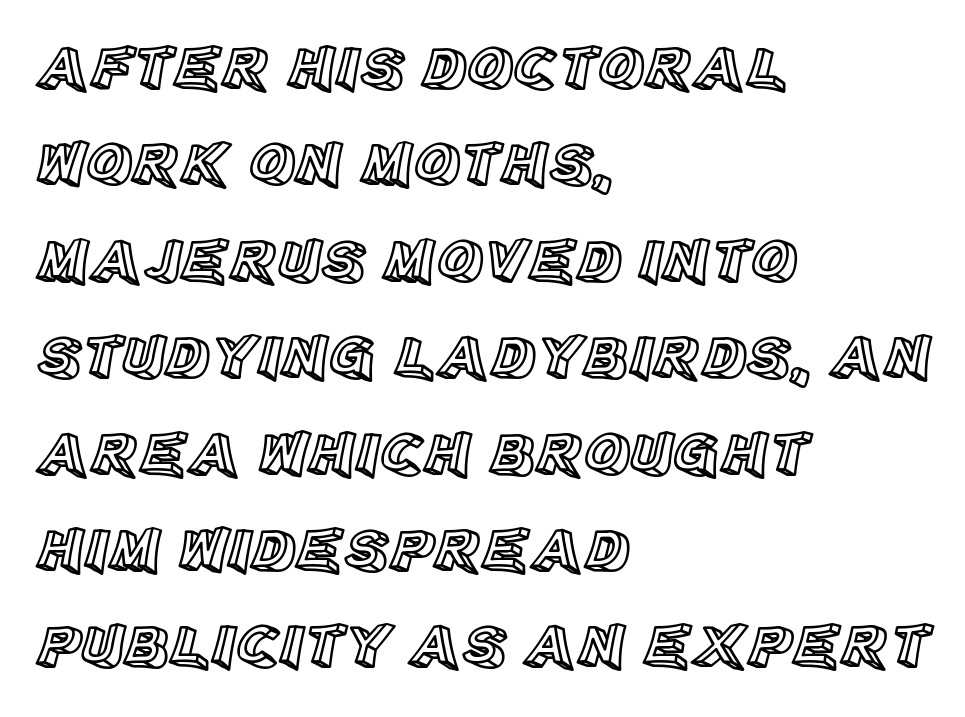
{"width": "normal", "x_height": "large", "monospaced": "no", "underline": "no", "align": "left", "line_spacing": "normal", "line_spacing_ratio": 1.53, "letter_spacing": "normal", "letter_spacing_em": 0.0, "glyph_px": 63}
